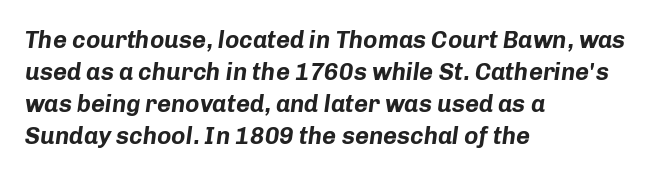
{"italic": "yes", "lean": "right", "slant_degrees": 8, "bold": "yes", "underline": "no", "align": "left", "line_spacing": "normal", "line_spacing_ratio": 1.33, "letter_spacing": "normal", "letter_spacing_em": 0.0, "glyph_px": 24}
